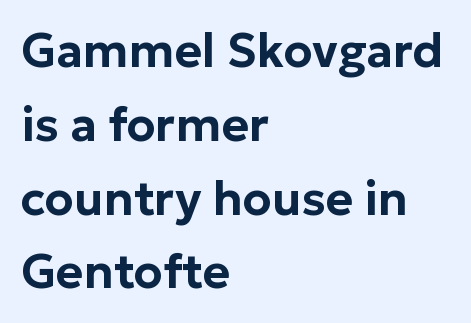
{"serif": "no", "italic": "no", "width": "normal", "stroke_contrast": "low", "x_height": "medium", "monospaced": "no", "underline": "no", "align": "left", "line_spacing": "normal", "line_spacing_ratio": 1.57, "letter_spacing": "normal", "letter_spacing_em": 0.0, "glyph_px": 47}
